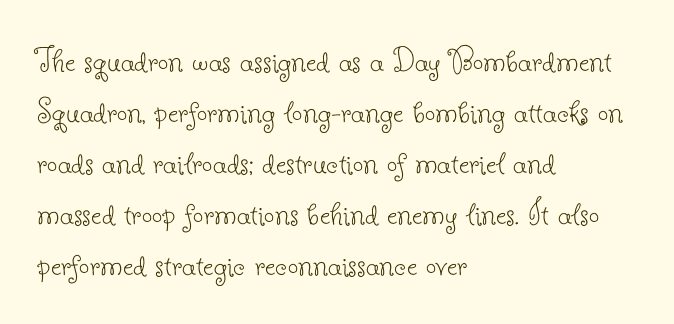
Only glyphs here, with clear space below each row. Unlike a clean sans, this face finishes its strokes with serifs. Notice how the passage keeps a crisp vertical edge on the left only. Is this a fixed-width face? No — the glyphs have proportional, varying widths.
